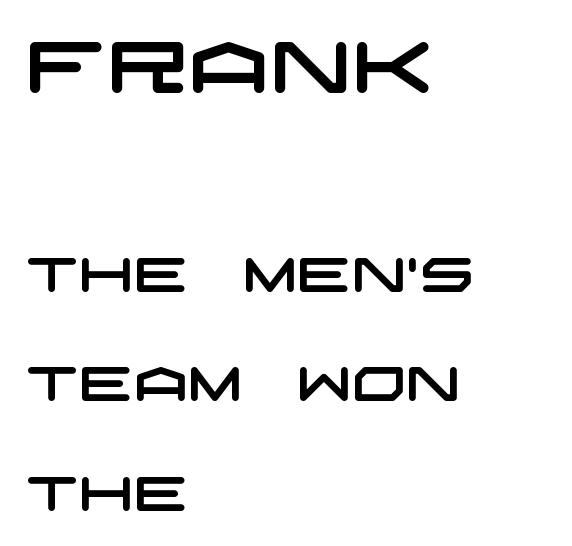
Each letter's strokes conclude bluntly, with no projecting serifs. Nobody drew a line under any word here. Casual observation: everything's shoved over to the left. You could call the tracking neutral — neither tight nor loose. A great deal of white space separates one row of letters from the next. Size contrast runs from large at the top to small at the bottom.
